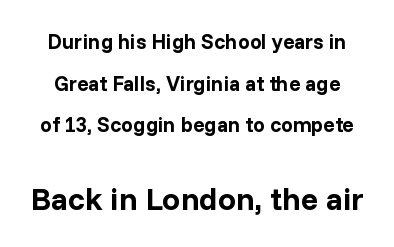
Q: Is the text bold? A: Yes.
Q: Is the text italic (slanted)? A: No, it is upright.
Q: Is the typeface a serif or a sans-serif typeface? A: Sans-serif.
Q: Is the text underlined? A: No.
Q: Is the spacing between letters normal or unusually wide? A: Normal.
Q: Is the spacing between lines tight, normal or loose? A: Loose.
Q: Which block of text is set in a larger size, the first (top) or the second (bottom)? A: The second (bottom) one.
Q: Width (condensed, normal, or wide)? A: Normal.
Q: Stroke contrast? A: Low.
Q: x-height? A: Medium.
Q: Monospaced? A: No.
